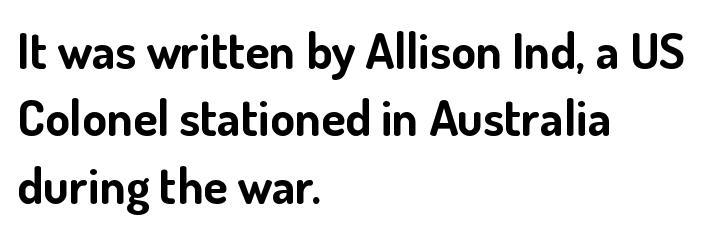
Q: Is the text bold? A: Yes.
Q: Is the text italic (slanted)? A: No, it is upright.
Q: Is the typeface a serif or a sans-serif typeface? A: Sans-serif.
Q: Is the text underlined? A: No.
Q: How is the paragraph aligned? A: Left-aligned.
Q: Is the spacing between letters normal or unusually wide? A: Normal.
Q: Is the spacing between lines tight, normal or loose? A: Normal.
Q: Width (condensed, normal, or wide)? A: Normal.
Q: Stroke contrast? A: Low.
Q: x-height? A: Small.
Q: Monospaced? A: No.
